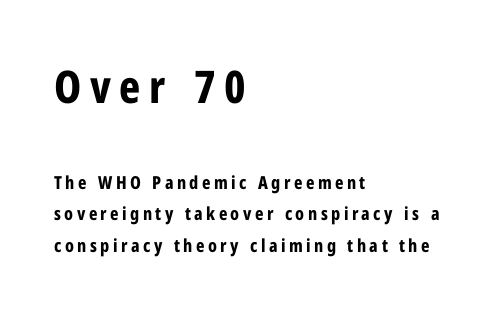
The image shows 45 px bold, condensed sans-serif type, upright; set left-aligned, line spacing 1.75x, not underlined; the first (top) block is 2.5x larger; low stroke contrast and a medium x-height.
